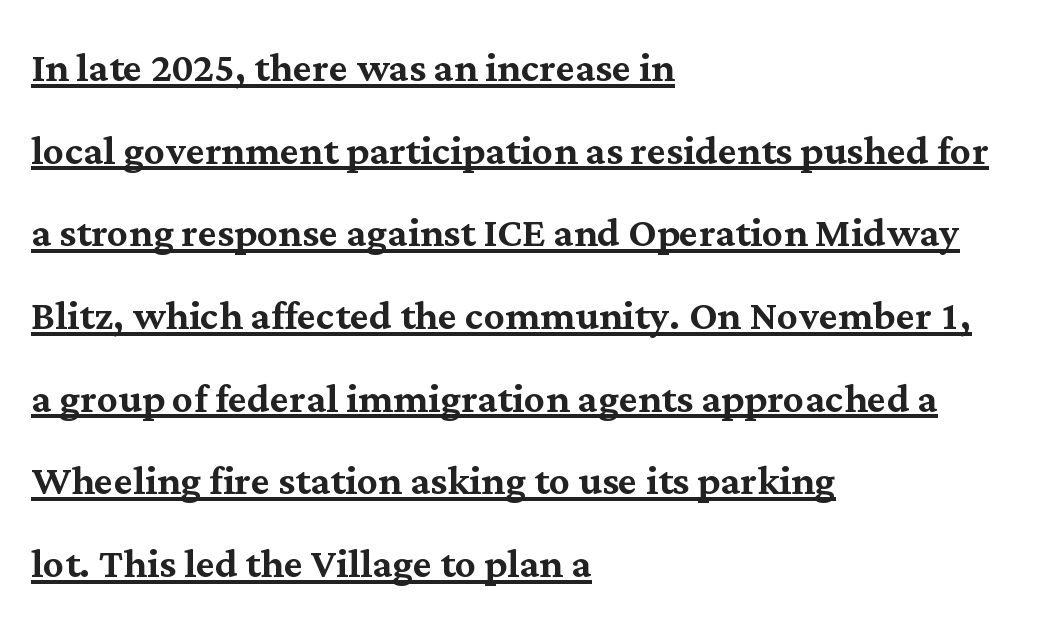
This sample uses an upright cut, with every glyph sitting square on the baseline. The words here are underlined. This sample uses plain, unmodified letter spacing. The typesetter chose a ragged-right arrangement here.
